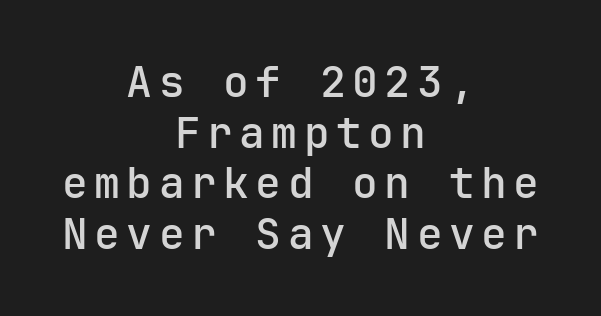
Q: Is the text bold? A: Semi-bold.
Q: Is the text italic (slanted)? A: No, it is upright.
Q: Is the typeface a serif or a sans-serif typeface? A: Sans-serif.
Q: Is the text underlined? A: No.
Q: How is the paragraph aligned? A: Centered.
Q: Width (condensed, normal, or wide)? A: Normal.
Q: Stroke contrast? A: Low.
Q: x-height? A: Medium.
